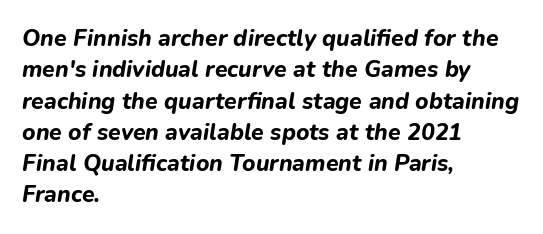
The face used here has a pronounced slope to its letters. The passage shown is emphatically bold. The gap between lines stays unmarked. Inter-character spacing is left at the font's built-in metrics. Honestly, the row spacing looks completely unremarkable.
